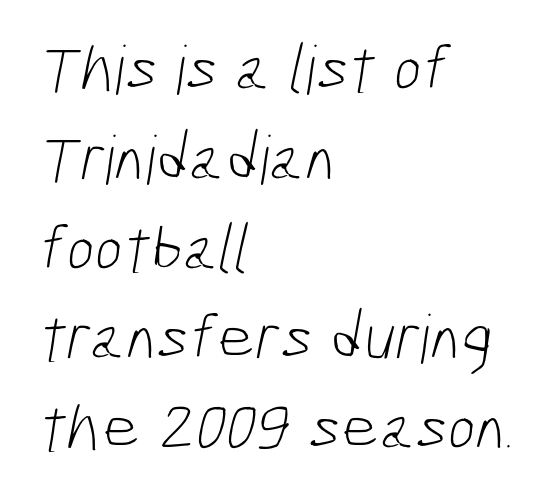
Q: Is the text bold? A: No.
Q: Is the typeface a serif or a sans-serif typeface? A: Sans-serif.
Q: Is the text underlined? A: No.
Q: How is the paragraph aligned? A: Left-aligned.
Q: Is the spacing between letters normal or unusually wide? A: Normal.
Q: Is the spacing between lines tight, normal or loose? A: Normal.
Q: Width (condensed, normal, or wide)? A: Condensed.
Q: Stroke contrast? A: Low.
Q: x-height? A: Medium.
Q: Monospaced? A: No.
